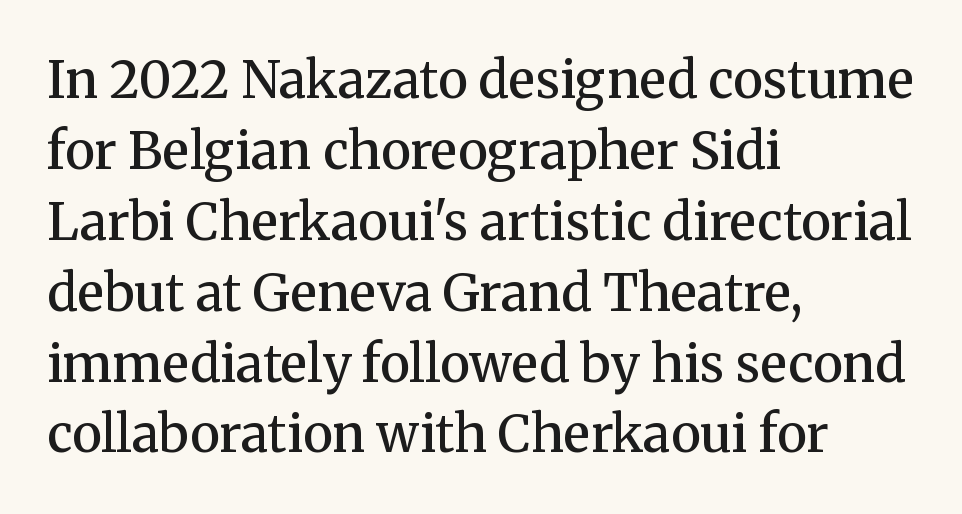
Designer's note — italics off, roman on. Do the characters align in a grid? No, the font is proportional. Type without underlining. Compared with typical body copy, the letter spacing here is the same. Every letter is mildly thick-stroked: semibold rather than bold.
